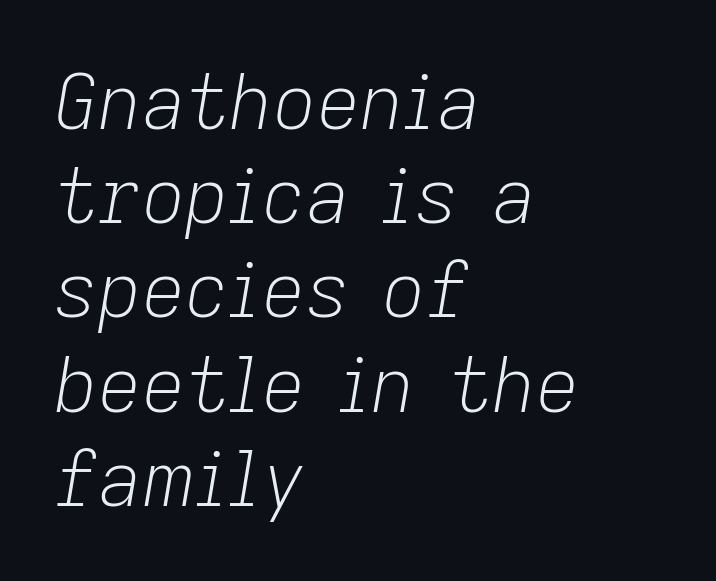
{"italic": "yes", "lean": "right", "slant_degrees": 9, "bold": "no", "weight": "light", "width": "normal", "stroke_contrast": "low", "x_height": "medium", "monospaced": "no", "underline": "no", "align": "left", "line_spacing_ratio": 1.24, "letter_spacing": "normal", "letter_spacing_em": 0.0, "glyph_px": 76}
